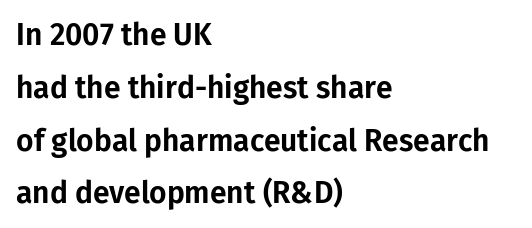
{"serif": "no", "italic": "no", "width": "normal", "stroke_contrast": "low", "x_height": "medium", "monospaced": "no", "underline": "no", "align": "left", "line_spacing_ratio": 1.76, "letter_spacing": "normal", "letter_spacing_em": 0.0, "glyph_px": 30}
